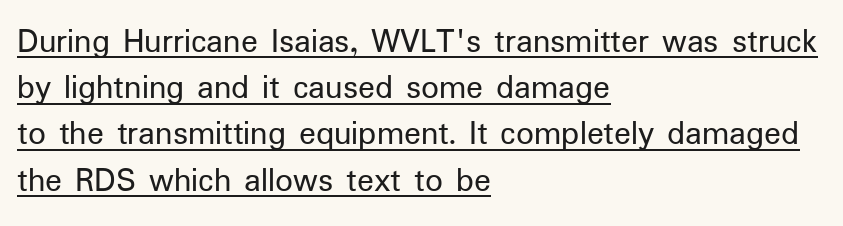
Q: Is the text bold? A: No.
Q: Is the text italic (slanted)? A: No, it is upright.
Q: Is the typeface a serif or a sans-serif typeface? A: Sans-serif.
Q: Is the text underlined? A: Yes.
Q: How is the paragraph aligned? A: Left-aligned.
Q: Is the spacing between letters normal or unusually wide? A: Normal.
Q: Is the spacing between lines tight, normal or loose? A: Normal.
Q: Width (condensed, normal, or wide)? A: Normal.
Q: Stroke contrast? A: Low.
Q: x-height? A: Medium.
Q: Monospaced? A: No.
